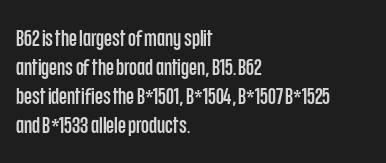
The image shows 23 px text type, upright; set left-aligned, normal line spacing (1.26x), normal letter spacing, not underlined.
